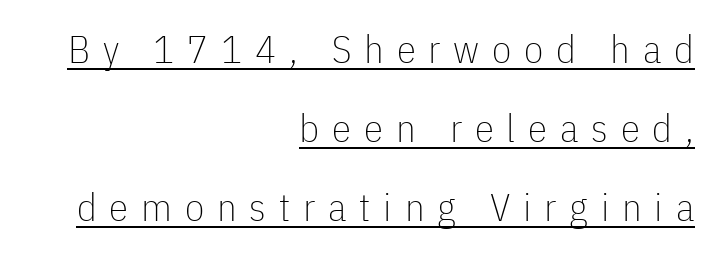
Q: Is the text bold? A: No.
Q: Is the text italic (slanted)? A: No, it is upright.
Q: Is the typeface a serif or a sans-serif typeface? A: Sans-serif.
Q: Is the text underlined? A: Yes.
Q: How is the paragraph aligned? A: Right-aligned.
Q: Is the spacing between letters normal or unusually wide? A: Unusually wide.
Q: Is the spacing between lines tight, normal or loose? A: Loose.
Q: Width (condensed, normal, or wide)? A: Condensed.
Q: Stroke contrast? A: Low.
Q: x-height? A: Medium.
Q: Monospaced? A: No.
